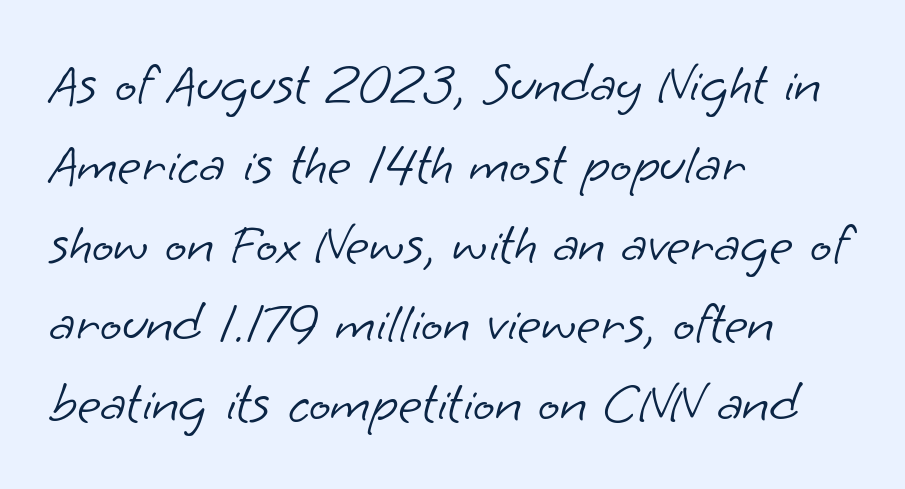
Q: Is the text bold? A: No.
Q: Is the typeface a serif or a sans-serif typeface? A: Sans-serif.
Q: Is the text underlined? A: No.
Q: How is the paragraph aligned? A: Left-aligned.
Q: Is the spacing between letters normal or unusually wide? A: Normal.
Q: Is the spacing between lines tight, normal or loose? A: Normal.
Q: Width (condensed, normal, or wide)? A: Normal.
Q: Stroke contrast? A: Low.
Q: x-height? A: Small.
Q: Monospaced? A: No.
